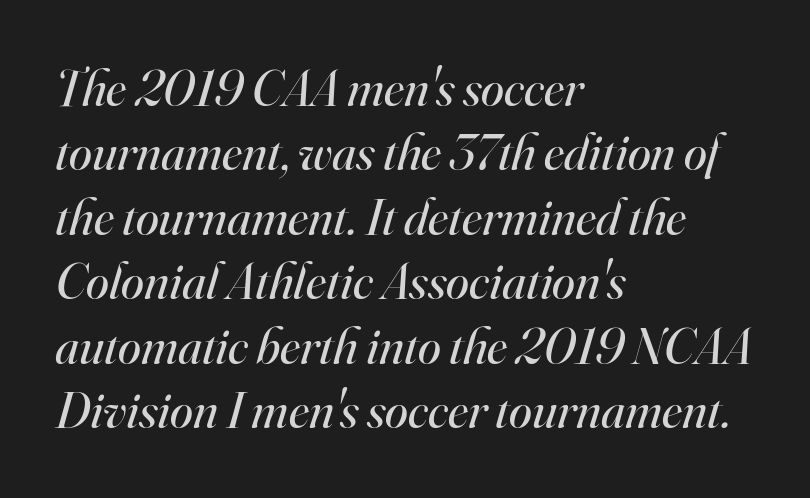
This is oblique type, the kind used for emphasis or titles. The rendering shows small feet on the letterforms — a serif design. Each word holds together tightly as a unit, with standard inter-letter gaps. The typeface has the unassuming heft of standard copy or less. Does the copy run flush right? No — it runs flush left. This rendering features lettering with no underline.
